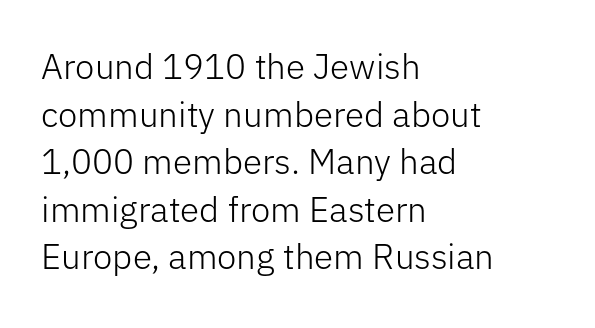
{"serif": "no", "italic": "no", "bold": "no", "weight": "light", "width": "normal", "stroke_contrast": "low", "x_height": "medium", "monospaced": "no", "underline": "no", "align": "left", "line_spacing": "normal", "line_spacing_ratio": 1.36, "letter_spacing": "normal", "letter_spacing_em": 0.0, "glyph_px": 35}
